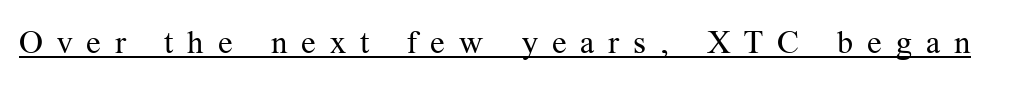
The passage shown has open, widely tracked lettering throughout. No chunkiness to these letters — they're not bold. Yep, those are serifs on the letters. This is the regular roman posture of the typeface.
